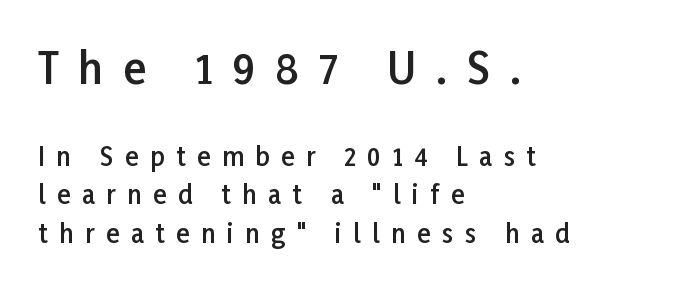
This is moderately heavy type, rendered in semibold. The rendering shows plain stroke endings on the letterforms — a sans-serif design. Short note: letters widely spaced. This block has exactly the height ordinary leading produces. These two chunks differ in scale, with the top chunk taking the larger measure.
